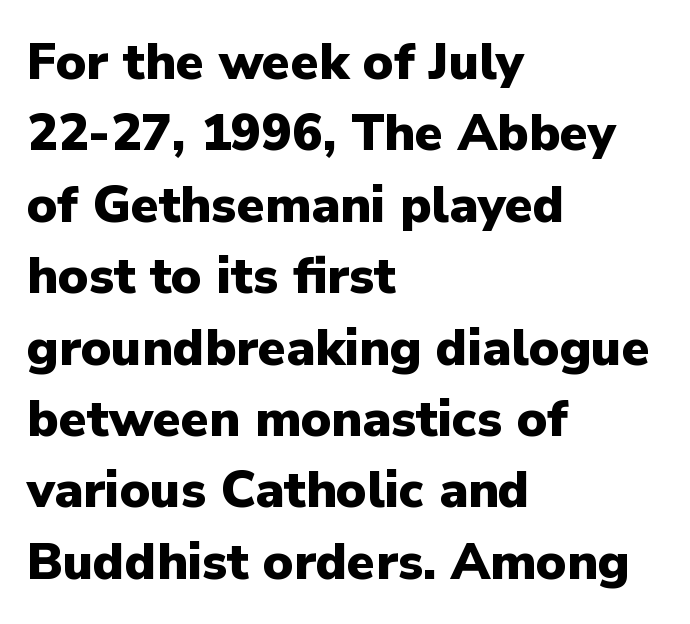
The image shows 51 px heavy sans-serif type, upright; set left-aligned, normal line spacing (1.4x), normal letter spacing, not underlined; low stroke contrast and a medium x-height.
